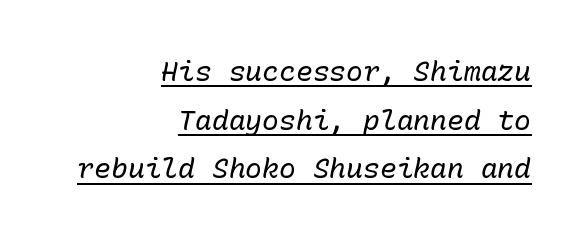
The image shows 28 px regular-weight type, italic (leaning right), monospaced; set right-aligned, line spacing 1.74x, normal letter spacing, underlined; low stroke contrast and a medium x-height.
